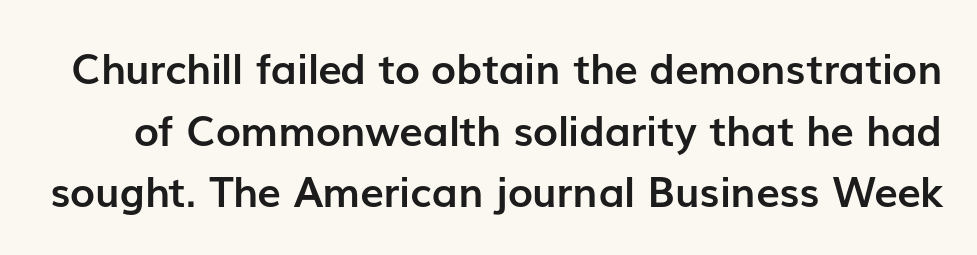
The letterforms sit shoulder to shoulder at normal distance. Notice how thick the strokes are: this is what a full bold looks like. The foot of each line stays bare and open. Type style note: lacks serifs. Is there much room between lines? A standard amount, neither cramped nor airy.
